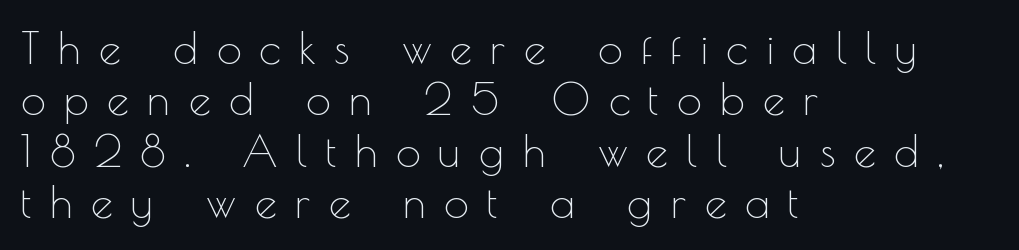
{"serif": "no", "italic": "no", "bold": "no", "weight": "thin", "width": "normal", "x_height": "small", "monospaced": "no", "underline": "no", "align": "left", "line_spacing_ratio": 1.17, "letter_spacing": "wide", "letter_spacing_em": 0.42, "glyph_px": 44}
